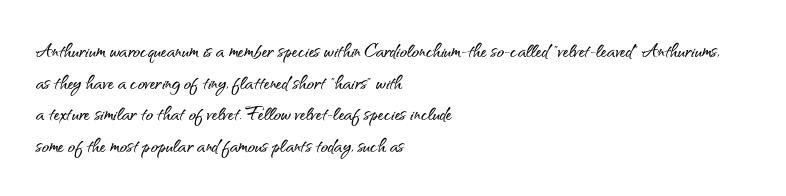
The image shows 24 px text type; set left-aligned, normal line spacing (1.32x), normal letter spacing, not underlined.
